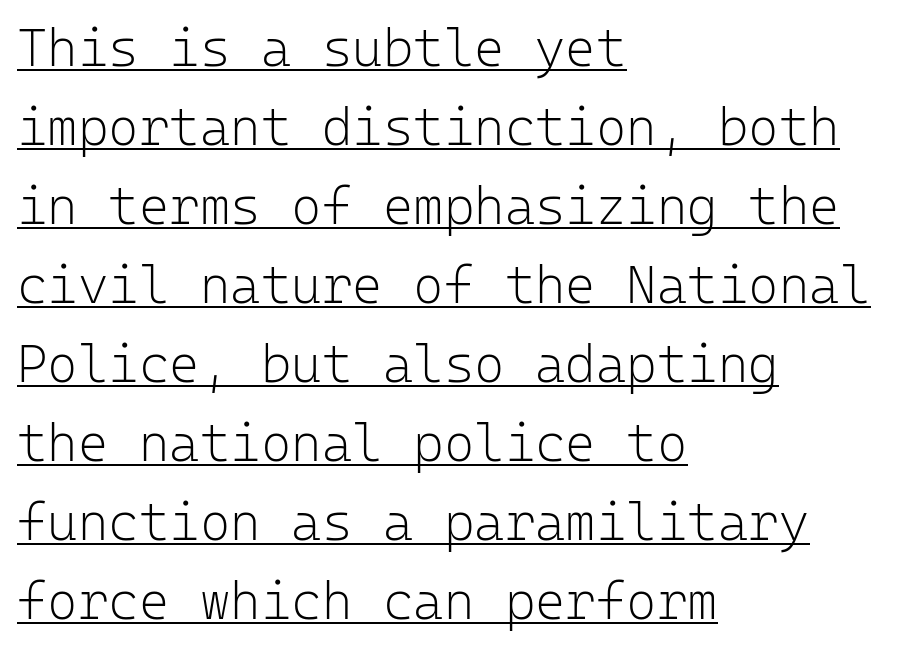
{"serif": "no", "italic": "no", "bold": "no", "weight": "light", "width": "normal", "stroke_contrast": "low", "x_height": "medium", "monospaced": "yes", "underline": "yes", "align": "left", "line_spacing": "normal", "line_spacing_ratio": 1.52, "letter_spacing": "normal", "letter_spacing_em": 0.0, "glyph_px": 52}
